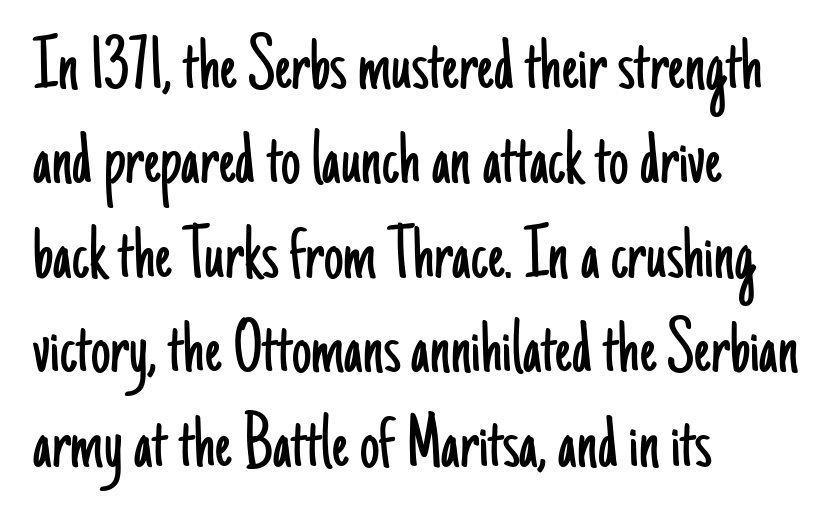
{"serif": "no", "italic": "no", "bold": "no", "weight": "light", "width": "condensed", "stroke_contrast": "low", "x_height": "small", "monospaced": "no", "underline": "no", "align": "left", "line_spacing_ratio": 1.21, "letter_spacing": "normal", "letter_spacing_em": 0.0, "glyph_px": 78}
